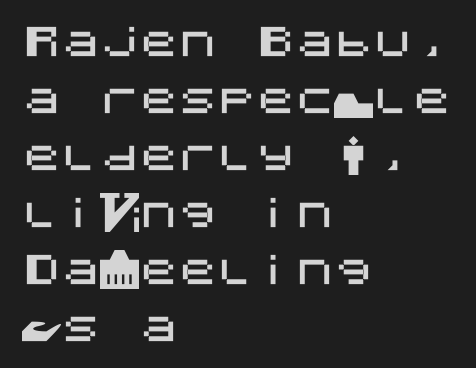
{"serif": "no", "italic": "no", "width": "normal", "stroke_contrast": "medium", "x_height": "large", "underline": "no", "align": "left", "line_spacing": "normal", "line_spacing_ratio": 1.46, "letter_spacing": "normal", "letter_spacing_em": 0.0, "glyph_px": 39}
